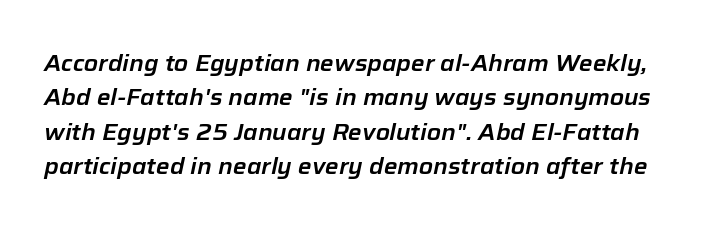
The image shows 23 px text type, italic (leaning right); set normal line spacing (1.5x), normal letter spacing, not underlined.
